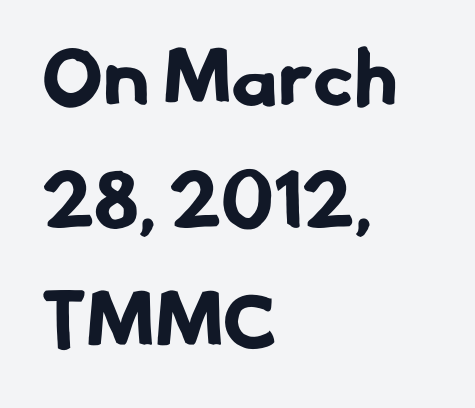
The image shows 80 px bold sans-serif type; set left-aligned, normal line spacing (1.52x), normal letter spacing, not underlined; low stroke contrast and a small x-height.
